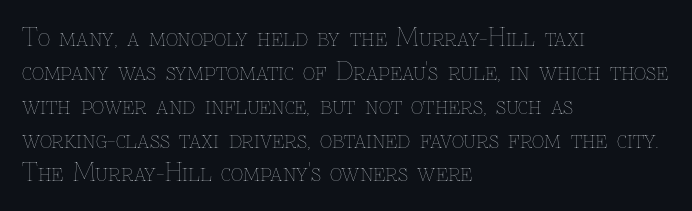
Decoration check: the copy has no underline. Teacher's note: observe the even left margin — that is flush-left alignment. Interline gaps are of average width in this sample. No chunkiness to these letters — they're not bold. These lines were composed using upright roman letters.
